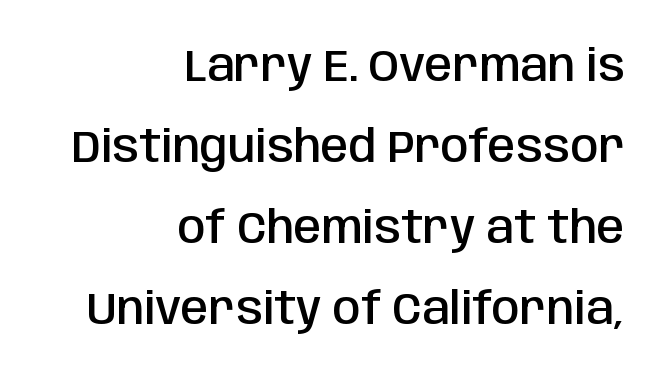
The image shows 45 px semibold, condensed sans-serif type, upright; set right-aligned, line spacing 1.8x, normal letter spacing, not underlined; low stroke contrast and a large x-height.
